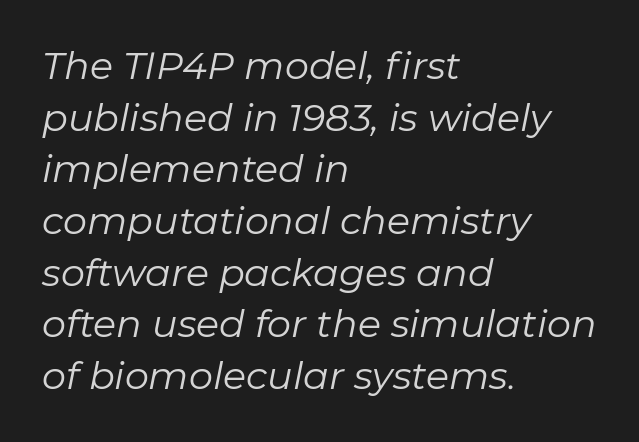
Q: Is the text bold? A: No.
Q: Is the text italic (slanted)? A: Yes, it leans right by about 11 degrees.
Q: Is the text underlined? A: No.
Q: How is the paragraph aligned? A: Left-aligned.
Q: Is the spacing between letters normal or unusually wide? A: Normal.
Q: Is the spacing between lines tight, normal or loose? A: Normal.
Q: Width (condensed, normal, or wide)? A: Normal.
Q: Stroke contrast? A: Low.
Q: x-height? A: Medium.
Q: Monospaced? A: No.
